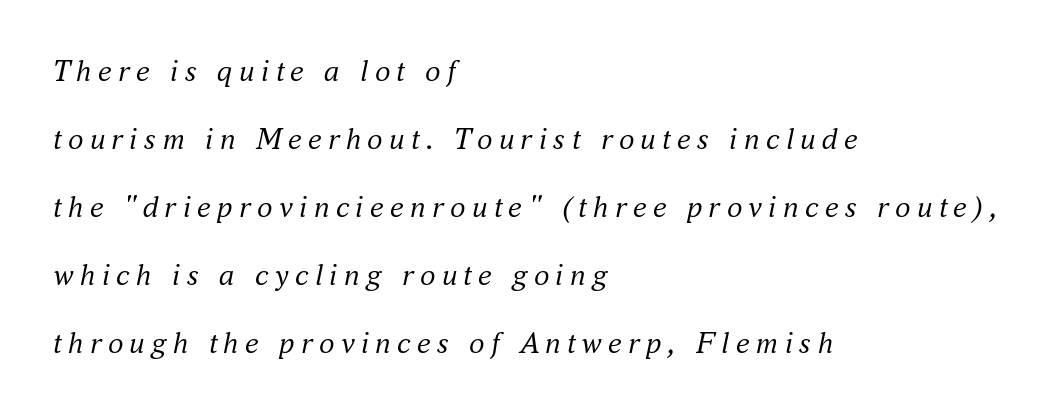
{"serif": "yes", "italic": "yes", "lean": "right", "slant_degrees": 16, "bold": "no", "weight": "regular", "width": "normal", "stroke_contrast": "medium", "x_height": "small", "monospaced": "no", "underline": "no", "align": "left", "line_spacing": "loose", "line_spacing_ratio": 2.19, "letter_spacing": "wide", "letter_spacing_em": 0.2, "glyph_px": 31}
